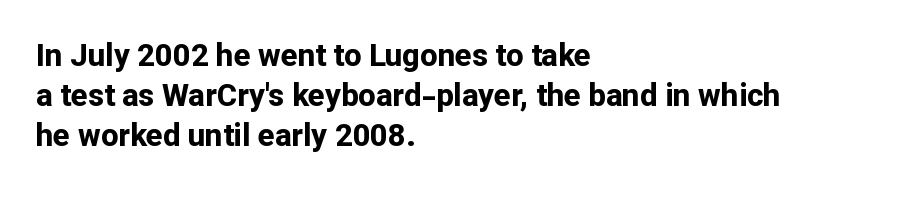
Q: Is the text bold? A: Yes.
Q: Is the text italic (slanted)? A: No, it is upright.
Q: Is the typeface a serif or a sans-serif typeface? A: Sans-serif.
Q: Is the text underlined? A: No.
Q: How is the paragraph aligned? A: Left-aligned.
Q: Is the spacing between letters normal or unusually wide? A: Normal.
Q: Is the spacing between lines tight, normal or loose? A: Normal.
Q: Width (condensed, normal, or wide)? A: Normal.
Q: Stroke contrast? A: Low.
Q: x-height? A: Medium.
Q: Monospaced? A: No.
